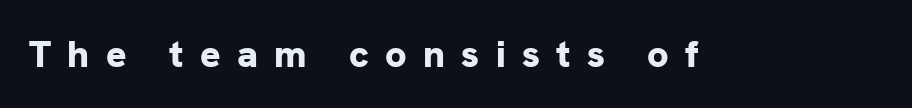
{"serif": "no", "italic": "no", "bold": "yes", "weight": "bold", "width": "normal", "stroke_contrast": "low", "x_height": "medium", "monospaced": "no", "underline": "no", "letter_spacing": "wide", "letter_spacing_em": 0.43, "glyph_px": 38}
